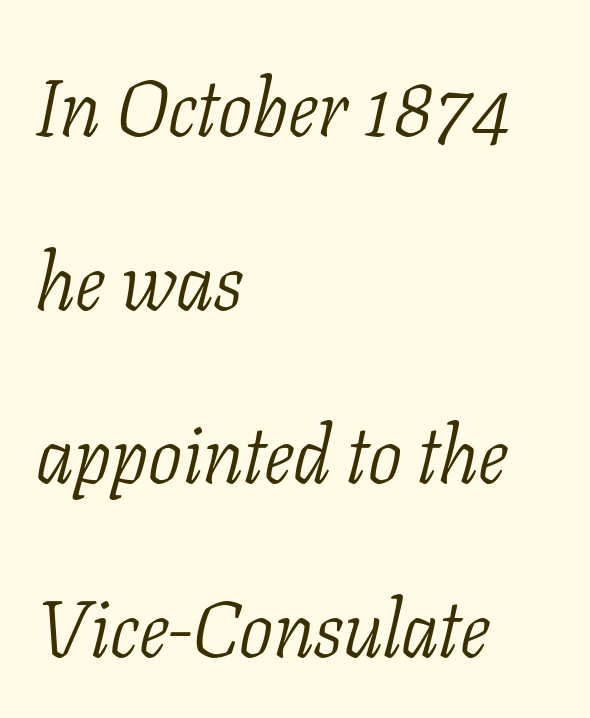
To sum up the face: it has serifs. Vertical stems look standard width or narrower in stroke. The strip under each line holds only bare page. Italic: yes, the glyphs are oblique. Glyph-to-glyph distance matches everyday printed text.
